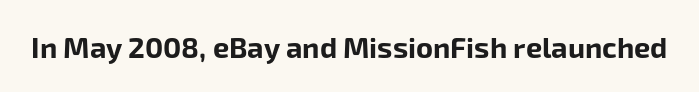
The image shows 29 px bold sans-serif type, upright; set normal letter spacing, not underlined; low stroke contrast and a medium x-height.
